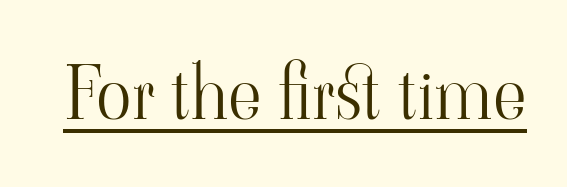
{"serif": "yes", "italic": "no", "bold": "no", "weight": "light", "width": "normal", "stroke_contrast": "high", "x_height": "small", "monospaced": "no", "underline": "yes", "letter_spacing": "normal", "letter_spacing_em": 0.0, "glyph_px": 74}
